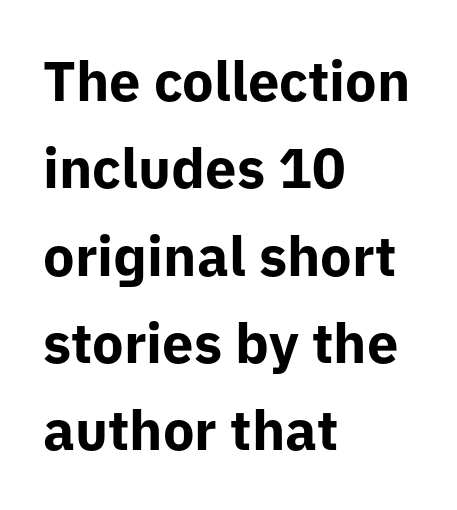
Its strokes are broad and dark, the hallmark of bold type. What kind of face is this? One without serifs — a sans. The space directly below the letters is spotless. Does the lettering tilt? It doesn't — this is upright. There is no visible air inserted between adjacent glyphs. The letters advance in unequal steps, a hallmark of proportional type.
